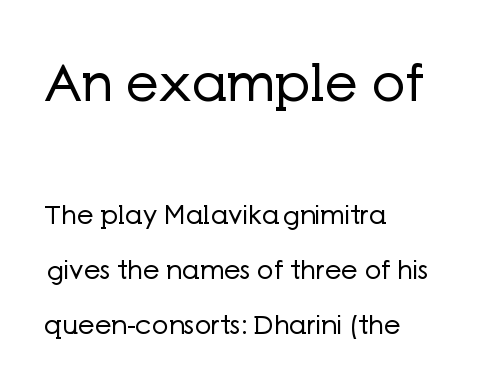
{"serif": "no", "italic": "no", "bold": "no", "weight": "regular", "width": "normal", "stroke_contrast": "low", "x_height": "medium", "monospaced": "no", "underline": "no", "align": "left", "line_spacing": "loose", "line_spacing_ratio": 2.11, "letter_spacing": "normal", "letter_spacing_em": 0.0, "larger_block": "first", "size_ratio": 2.0, "glyph_px": 52}
